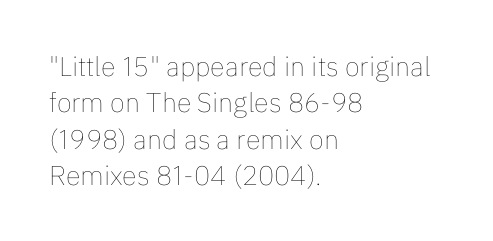
Upright lettering throughout. Reading down the column, the eye jumps a familiar distance to each next line. The typesetting does not lean heavy: it is not bold. Horizontal alignment here is leftward, the default for most running prose. The space directly below the letters is spotless. Glyph-to-glyph distance matches everyday printed text.
